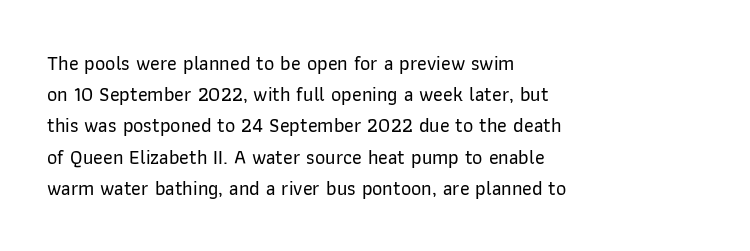
{"italic": "no", "underline": "no", "align": "left", "line_spacing": "normal", "line_spacing_ratio": 1.56, "letter_spacing": "normal", "letter_spacing_em": 0.0, "glyph_px": 20}
